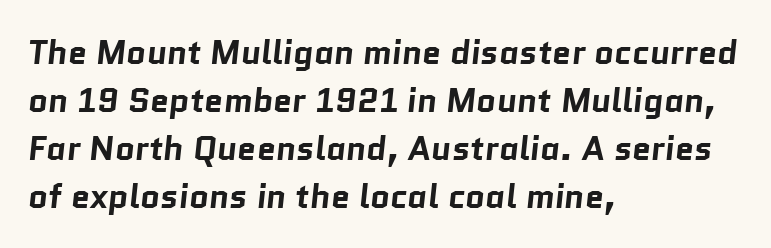
Q: Is the text bold? A: Yes.
Q: Is the typeface a serif or a sans-serif typeface? A: Sans-serif.
Q: Is the text underlined? A: No.
Q: How is the paragraph aligned? A: Left-aligned.
Q: Is the spacing between letters normal or unusually wide? A: Normal.
Q: Is the spacing between lines tight, normal or loose? A: Normal.
Q: Width (condensed, normal, or wide)? A: Normal.
Q: Stroke contrast? A: Low.
Q: x-height? A: Medium.
Q: Monospaced? A: No.
